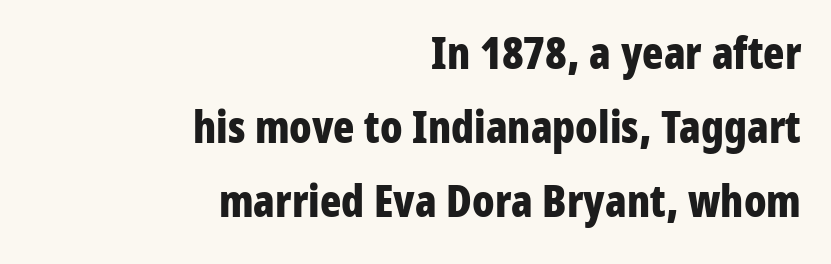
{"serif": "no", "italic": "no", "bold": "yes", "weight": "bold", "width": "condensed", "stroke_contrast": "low", "x_height": "medium", "monospaced": "no", "underline": "no", "align": "right", "line_spacing": "normal", "line_spacing_ratio": 1.68, "letter_spacing": "normal", "letter_spacing_em": 0.0, "glyph_px": 44}
